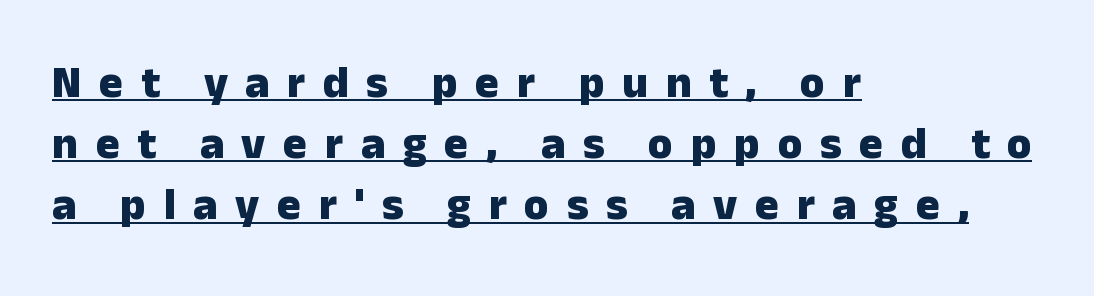
{"serif": "no", "italic": "no", "bold": "yes", "weight": "heavy", "width": "normal", "stroke_contrast": "low", "x_height": "medium", "monospaced": "no", "underline": "yes", "align": "left", "line_spacing": "normal", "line_spacing_ratio": 1.36, "letter_spacing": "wide", "letter_spacing_em": 0.39, "glyph_px": 45}
